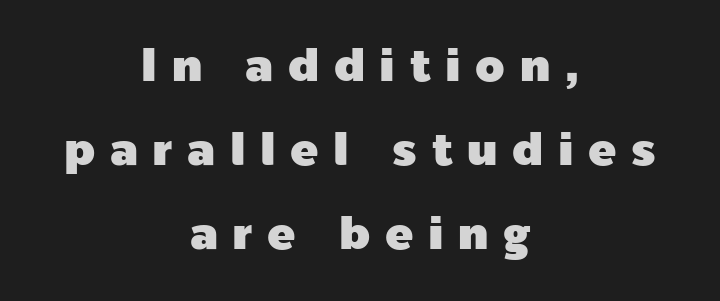
{"serif": "no", "italic": "no", "width": "normal", "x_height": "medium", "monospaced": "no", "underline": "no", "align": "center", "line_spacing_ratio": 1.79, "letter_spacing": "wide", "letter_spacing_em": 0.31, "glyph_px": 47}
